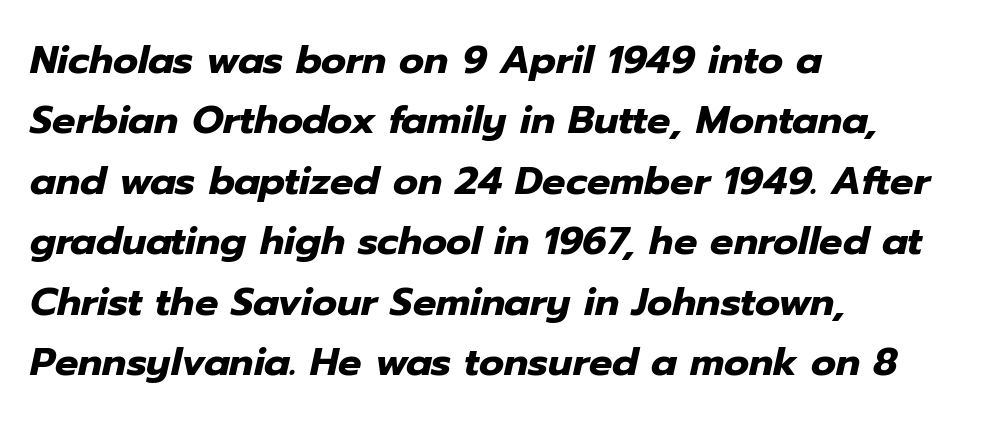
Q: Is the text bold? A: Yes.
Q: Is the text italic (slanted)? A: Yes, it leans right by about 12 degrees.
Q: Is the text underlined? A: No.
Q: How is the paragraph aligned? A: Left-aligned.
Q: Is the spacing between letters normal or unusually wide? A: Normal.
Q: Is the spacing between lines tight, normal or loose? A: Normal.
Q: Width (condensed, normal, or wide)? A: Normal.
Q: Stroke contrast? A: Low.
Q: x-height? A: Medium.
Q: Monospaced? A: No.
